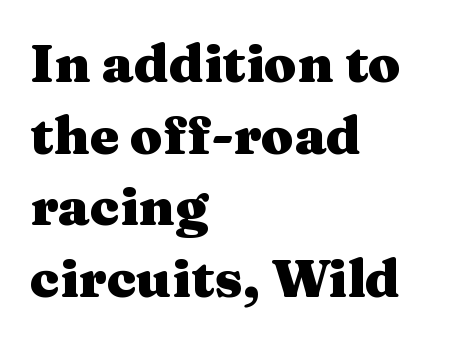
The image shows 53 px heavy, wide serif type, upright; set left-aligned, normal line spacing (1.35x), normal letter spacing, not underlined; medium stroke contrast and a medium x-height.
